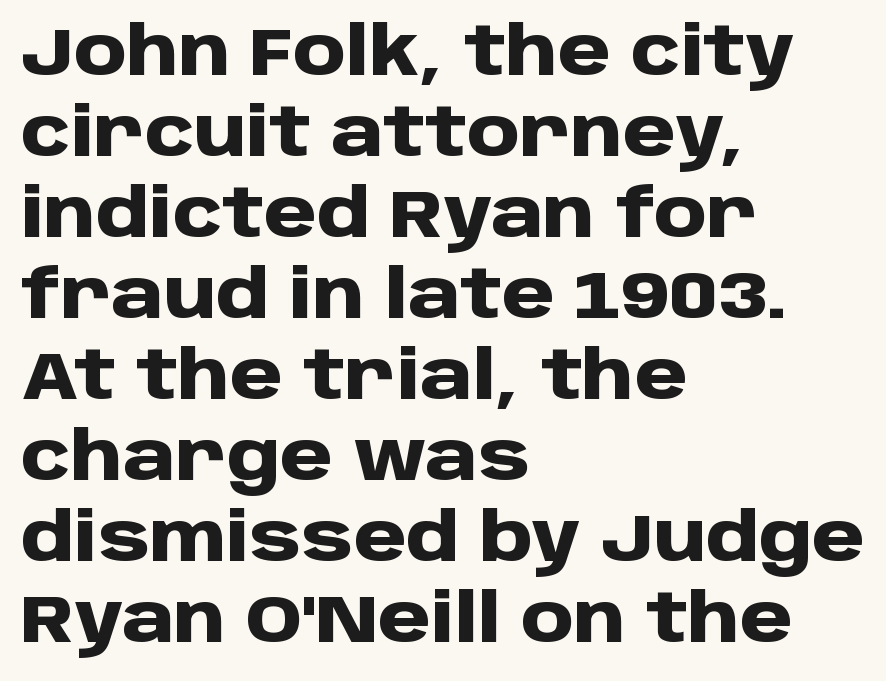
Q: Is the text bold? A: Yes.
Q: Is the text italic (slanted)? A: No, it is upright.
Q: Is the typeface a serif or a sans-serif typeface? A: Sans-serif.
Q: Is the text underlined? A: No.
Q: How is the paragraph aligned? A: Left-aligned.
Q: Is the spacing between letters normal or unusually wide? A: Normal.
Q: Width (condensed, normal, or wide)? A: Normal.
Q: Stroke contrast? A: Low.
Q: x-height? A: Large.
Q: Monospaced? A: No.
